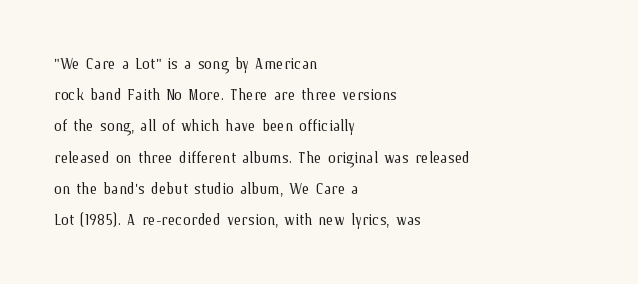
The image shows 20 px text type, upright; set left-aligned, normal line spacing (1.56x), normal letter spacing, not underlined.
